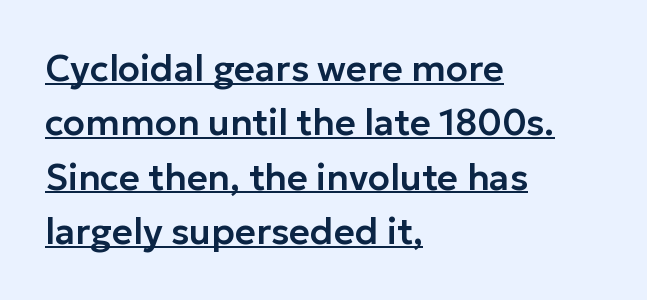
The typeface chosen for these lines omits serifs. Every stem runs plumb, perpendicular to the baseline. Each letter keeps its own natural width here, so spacing adapts to shape. Tracking value appears to be zero — textbook default spacing. A normal amount of white space separates one row of letters from the next.
